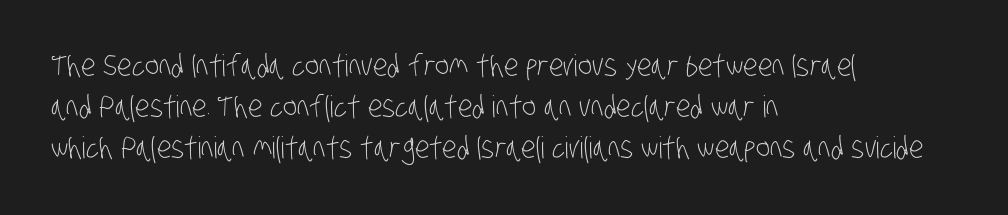
The passage shown is typed in a proportional face where columns would drift. Short note: letters normally spaced. What's the leading like? Ordinary, nothing unusual. Is the stroke heavy? The answer is a plain regular-or-lighter.
